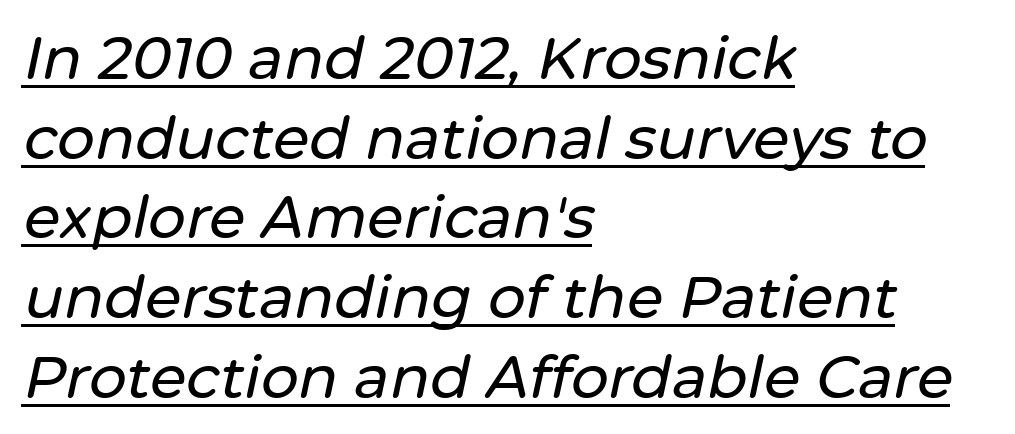
{"italic": "yes", "lean": "right", "slant_degrees": 12, "width": "normal", "stroke_contrast": "low", "x_height": "medium", "monospaced": "no", "underline": "yes", "align": "left", "line_spacing": "normal", "line_spacing_ratio": 1.35, "letter_spacing": "normal", "letter_spacing_em": 0.0, "glyph_px": 59}
